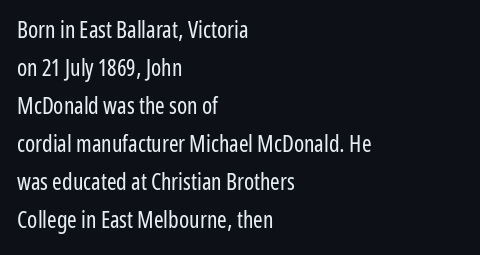
Q: Is the text bold? A: No.
Q: Is the text italic (slanted)? A: No, it is upright.
Q: Is the text underlined? A: No.
Q: How is the paragraph aligned? A: Left-aligned.
Q: Is the spacing between letters normal or unusually wide? A: Normal.
Q: Is the spacing between lines tight, normal or loose? A: Normal.
